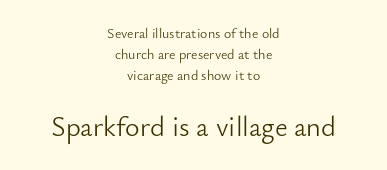
The image shows 28 px light sans-serif type, upright; set centered, normal line spacing (1.49x), normal letter spacing, not underlined; the second (bottom) block is 2.0x larger; low stroke contrast and a small x-height.
